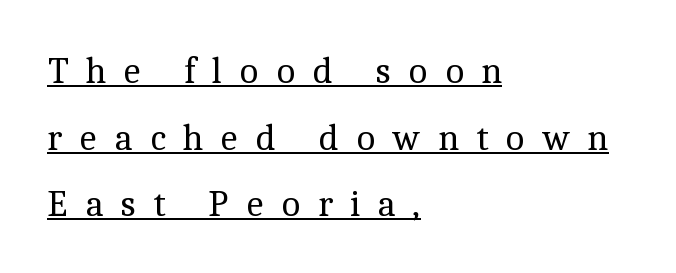
The image shows 37 px regular-weight serif type, upright; set left-aligned, line spacing 1.8x, unusually wide letter spacing (+0.46 em), underlined; a medium x-height.
